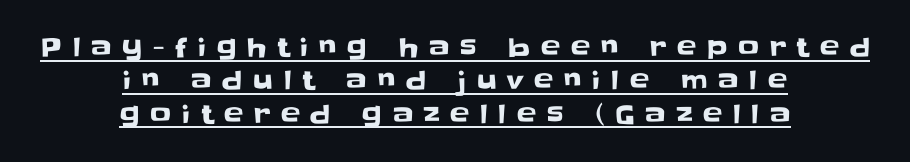
{"italic": "no", "underline": "yes", "align": "center", "line_spacing": "normal", "line_spacing_ratio": 1.28, "letter_spacing": "wide", "letter_spacing_em": 0.41, "glyph_px": 26}
